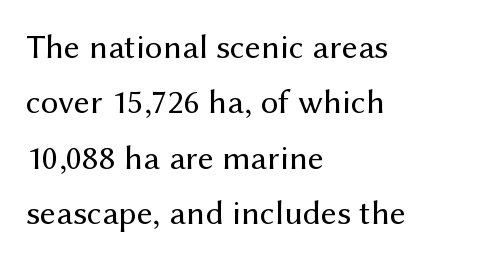
{"serif": "no", "italic": "no", "bold": "no", "weight": "regular", "width": "normal", "stroke_contrast": "medium", "x_height": "medium", "monospaced": "no", "underline": "no", "align": "left", "line_spacing": "normal", "line_spacing_ratio": 1.58, "letter_spacing": "normal", "letter_spacing_em": 0.0, "glyph_px": 35}
